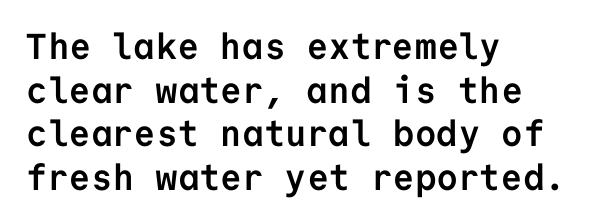
The image shows 36 px semibold sans-serif type, upright, monospaced; set left-aligned, line spacing 1.21x, normal letter spacing, not underlined; low stroke contrast and a medium x-height.
